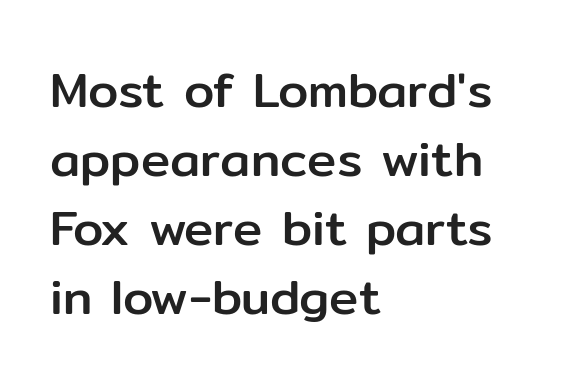
The image shows 49 px sans-serif type, upright; set left-aligned, normal line spacing (1.41x), normal letter spacing, not underlined; low stroke contrast and a medium x-height.
